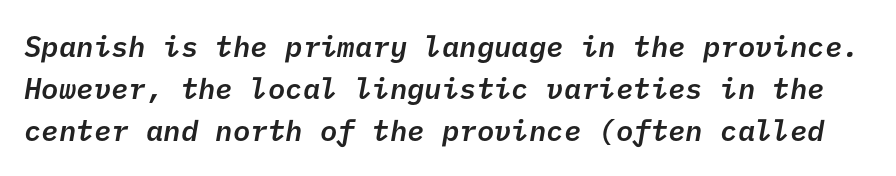
Evenly set lines give the paragraph a standard silhouette. Stroke terminals: plain, sans-serif. Beneath every word, the page is bare. Emphasis by weight is partial: semibold. These lines keep a tight, regular rhythm from letter to letter.
